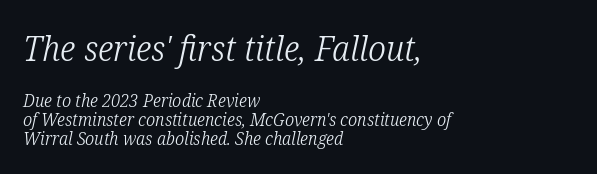
The horizontal fit of the characters is conventional and even. Character size in the leading block exceeds that of the trailing block. The vertical gap from one line to the next is small. Do the characters align in a grid? No, the font is proportional. The glyphs look as if they've been sheared to an angle. A student would call this left alignment; a typographer would say flush left, rag right.
